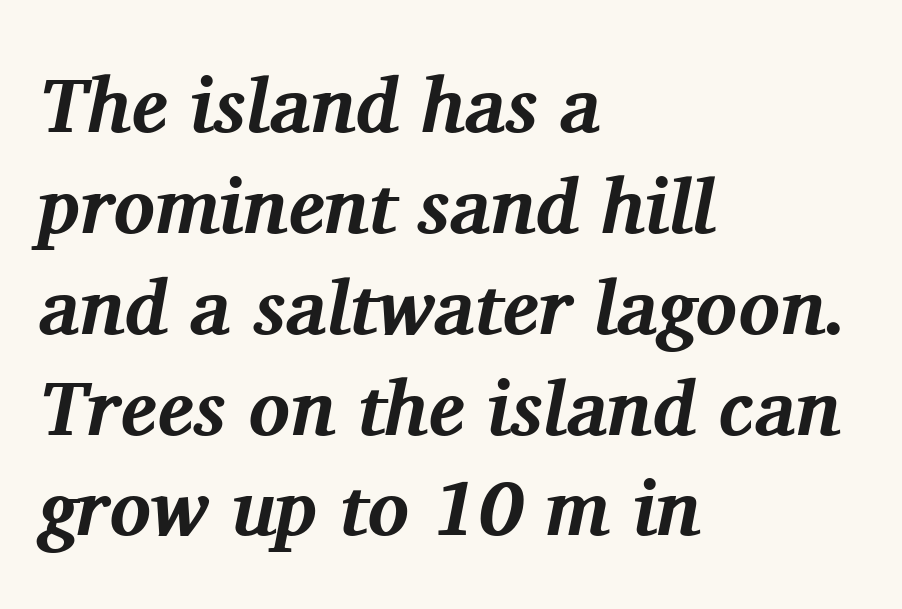
Q: Is the text bold? A: Yes.
Q: Is the text italic (slanted)? A: Yes, it leans right by about 11 degrees.
Q: Is the typeface a serif or a sans-serif typeface? A: Serif.
Q: Is the text underlined? A: No.
Q: How is the paragraph aligned? A: Left-aligned.
Q: Is the spacing between letters normal or unusually wide? A: Normal.
Q: Is the spacing between lines tight, normal or loose? A: Normal.
Q: Width (condensed, normal, or wide)? A: Normal.
Q: Stroke contrast? A: Medium.
Q: x-height? A: Medium.
Q: Monospaced? A: No.
